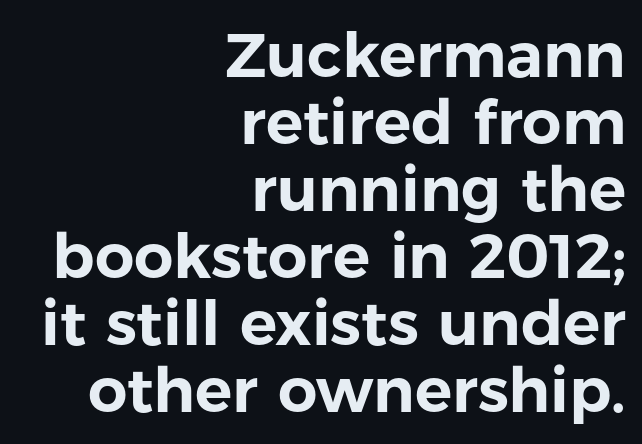
Q: Is the text italic (slanted)? A: No, it is upright.
Q: Is the typeface a serif or a sans-serif typeface? A: Sans-serif.
Q: Is the text underlined? A: No.
Q: How is the paragraph aligned? A: Right-aligned.
Q: Is the spacing between letters normal or unusually wide? A: Normal.
Q: Is the spacing between lines tight, normal or loose? A: Tight.
Q: Width (condensed, normal, or wide)? A: Normal.
Q: Stroke contrast? A: Low.
Q: x-height? A: Medium.
Q: Monospaced? A: No.
